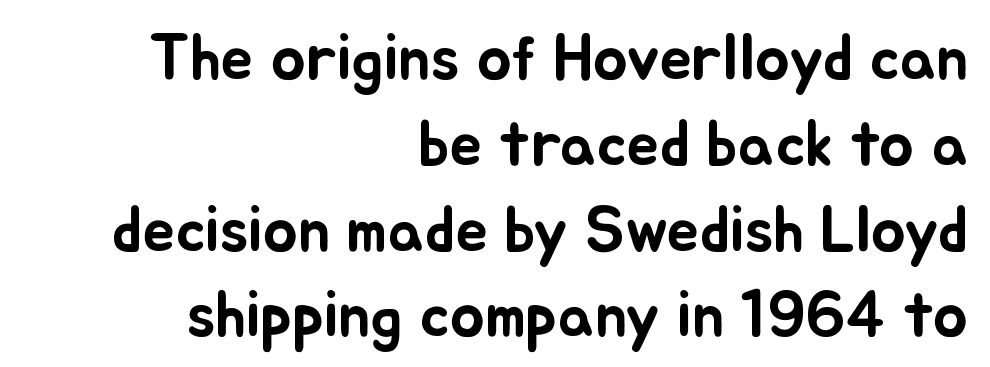
{"italic": "no", "width": "normal", "stroke_contrast": "low", "x_height": "small", "monospaced": "no", "underline": "no", "align": "right", "line_spacing": "normal", "line_spacing_ratio": 1.32, "letter_spacing": "normal", "letter_spacing_em": 0.0, "glyph_px": 65}
